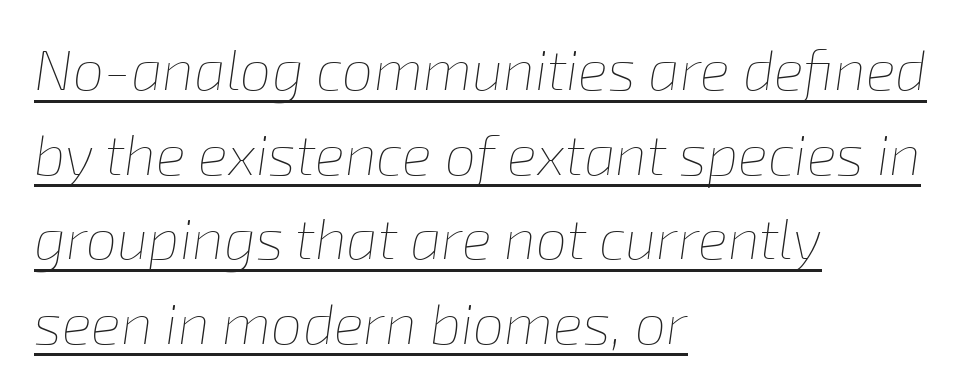
{"italic": "yes", "lean": "right", "slant_degrees": 8, "bold": "no", "weight": "thin", "width": "normal", "stroke_contrast": "low", "x_height": "medium", "monospaced": "no", "underline": "yes", "align": "left", "line_spacing": "normal", "line_spacing_ratio": 1.51, "letter_spacing": "normal", "letter_spacing_em": 0.0, "glyph_px": 56}
